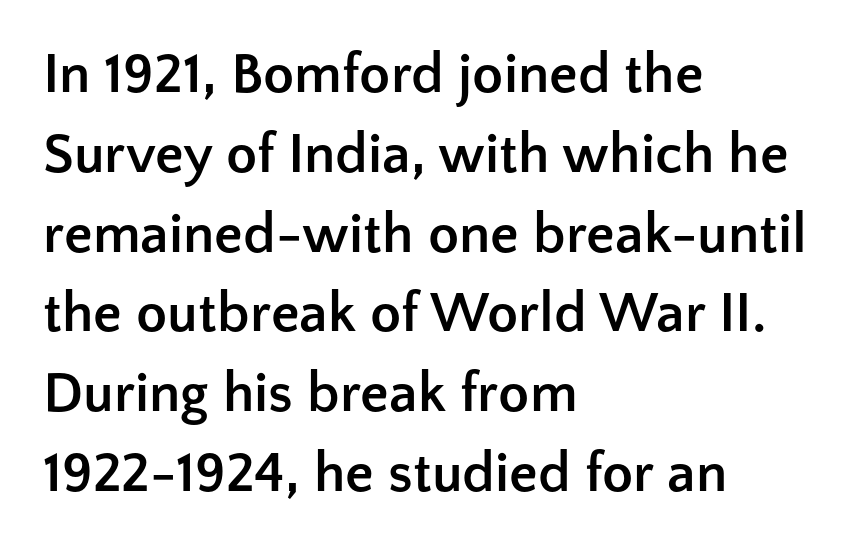
On the weight axis this lands at bold, roughly 700. The passage shown has conventional tracking throughout. You can tell from the bare stems that sans-serif type was used. Each line starts at the same left margin while the right side varies. Successive baselines arrive at the customary interval.
